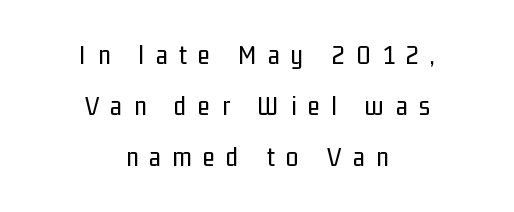
Q: Is the text bold? A: No.
Q: Is the text italic (slanted)? A: No, it is upright.
Q: Is the typeface a serif or a sans-serif typeface? A: Sans-serif.
Q: Is the text underlined? A: No.
Q: How is the paragraph aligned? A: Centered.
Q: Is the spacing between letters normal or unusually wide? A: Unusually wide.
Q: Width (condensed, normal, or wide)? A: Condensed.
Q: Stroke contrast? A: Low.
Q: x-height? A: Medium.
Q: Monospaced? A: No.
